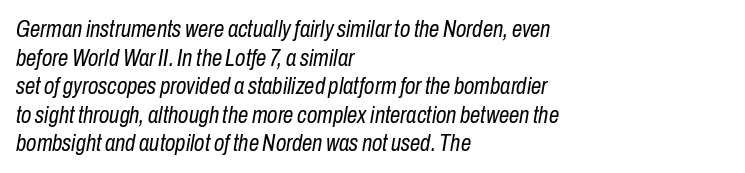
Emphasis-style slanted type is in use. The strokes are not fattened; the text isn't bold. Only glyphs here, with clear space below each row. A typesetter would call this zero additional tracking. The lines are quadded left.
